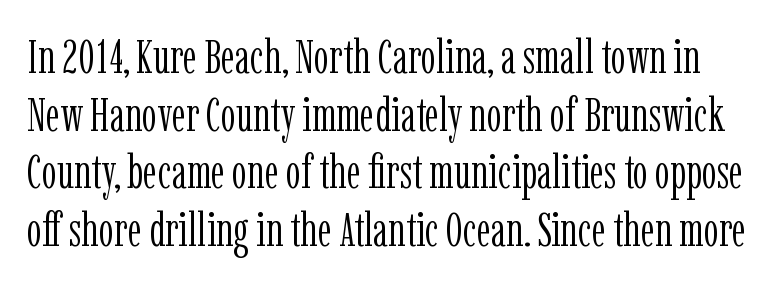
{"serif": "yes", "italic": "no", "bold": "no", "weight": "light", "width": "condensed", "stroke_contrast": "low", "x_height": "medium", "monospaced": "no", "underline": "no", "line_spacing_ratio": 1.2, "letter_spacing": "normal", "letter_spacing_em": 0.0, "glyph_px": 48}
